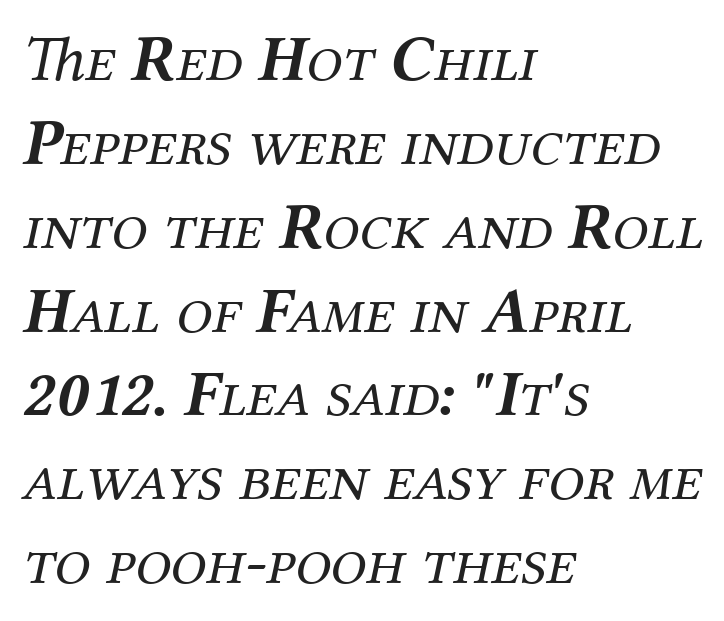
A typesetter would call this proportional, since set widths differ per character. This is oblique type, the kind used for emphasis or titles. The foot of each line stays bare and open. Where is the straight margin? On the left. You could call the tracking neutral — neither tight nor loose.
